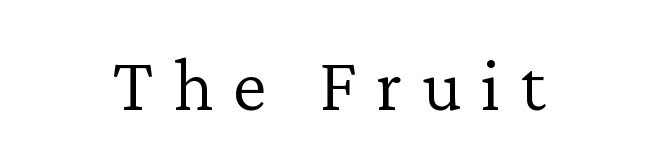
Q: Is the text bold? A: No.
Q: Is the text italic (slanted)? A: No, it is upright.
Q: Is the typeface a serif or a sans-serif typeface? A: Serif.
Q: Is the text underlined? A: No.
Q: How is the paragraph aligned? A: Centered.
Q: Is the spacing between letters normal or unusually wide? A: Unusually wide.
Q: Width (condensed, normal, or wide)? A: Normal.
Q: Stroke contrast? A: Low.
Q: x-height? A: Medium.
Q: Monospaced? A: No.
